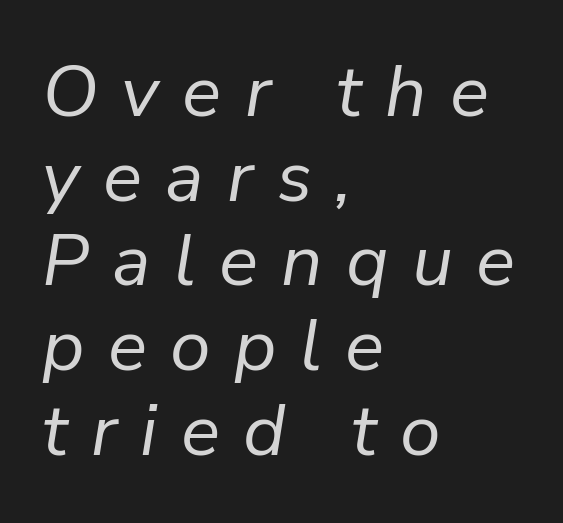
The typography opts for an oblique posture over an upright one. The space directly below the letters is spotless. The passage shown is typed in a proportional face where columns would drift. Line beginnings align vertically; line endings do not.
